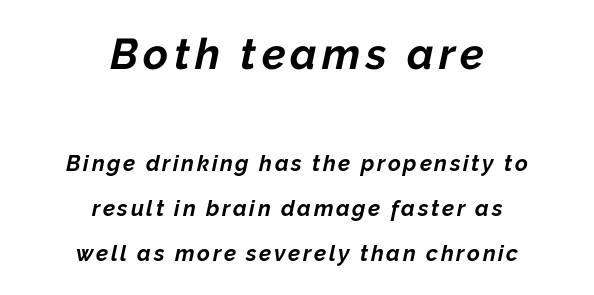
Q: Is the text bold? A: Yes.
Q: Is the text italic (slanted)? A: Yes, it leans right by about 12 degrees.
Q: Is the text underlined? A: No.
Q: How is the paragraph aligned? A: Centered.
Q: Is the spacing between lines tight, normal or loose? A: Loose.
Q: Which block of text is set in a larger size, the first (top) or the second (bottom)? A: The first (top) one.
Q: Width (condensed, normal, or wide)? A: Normal.
Q: Stroke contrast? A: Low.
Q: x-height? A: Medium.
Q: Monospaced? A: No.
